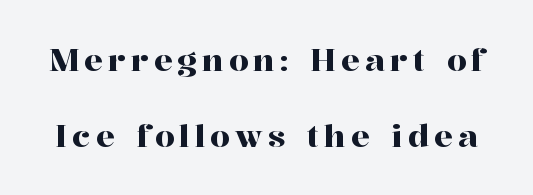
Underline: absent. Leading is clearly above the norm, producing a sparse column. What kind of face is this? One with serifs. The lettering holds an erect, upright posture throughout.
